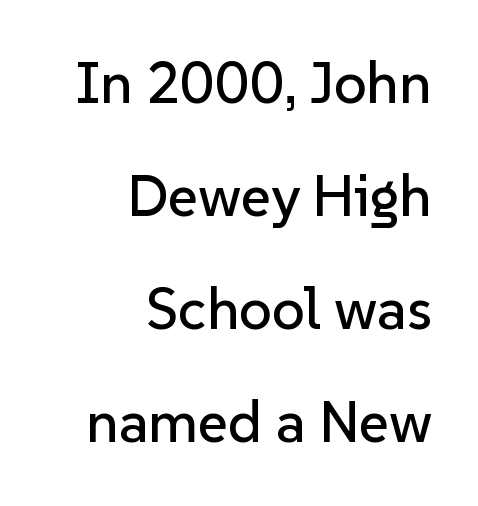
Q: Is the text italic (slanted)? A: No, it is upright.
Q: Is the typeface a serif or a sans-serif typeface? A: Sans-serif.
Q: Is the text underlined? A: No.
Q: How is the paragraph aligned? A: Right-aligned.
Q: Is the spacing between letters normal or unusually wide? A: Normal.
Q: Is the spacing between lines tight, normal or loose? A: Loose.
Q: Width (condensed, normal, or wide)? A: Normal.
Q: Stroke contrast? A: Low.
Q: x-height? A: Medium.
Q: Monospaced? A: No.
